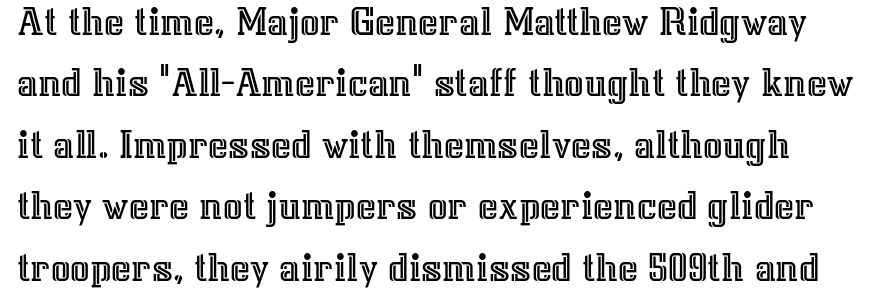
The image shows 43 px text type, upright; set normal line spacing (1.43x), normal letter spacing, not underlined; a medium x-height.
